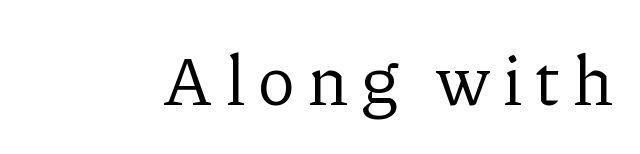
{"serif": "yes", "italic": "no", "bold": "no", "weight": "regular", "width": "normal", "stroke_contrast": "low", "x_height": "medium", "monospaced": "no", "underline": "no", "glyph_px": 70}
